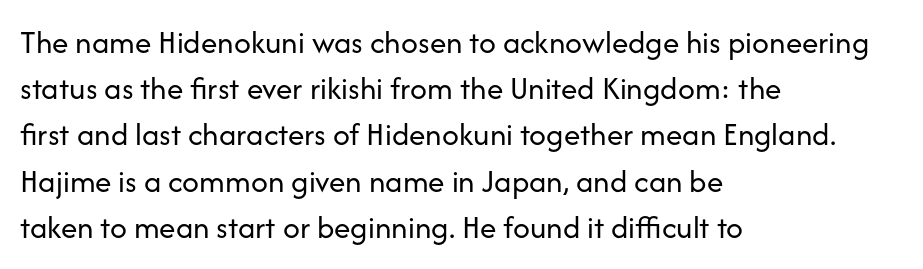
The image shows 33 px regular-weight sans-serif type, upright; set left-aligned, normal line spacing (1.4x), normal letter spacing, not underlined; low stroke contrast and a medium x-height.
